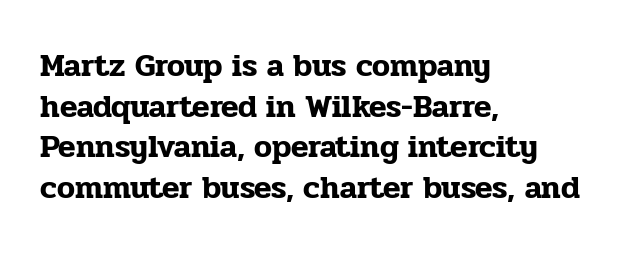
Horizontal bands of white between lines are of average thickness. Typeset ragged right — the left edge is the straight one. Nope, not italic — everything's standing straight. Tracking value appears to be zero — textbook default spacing.
